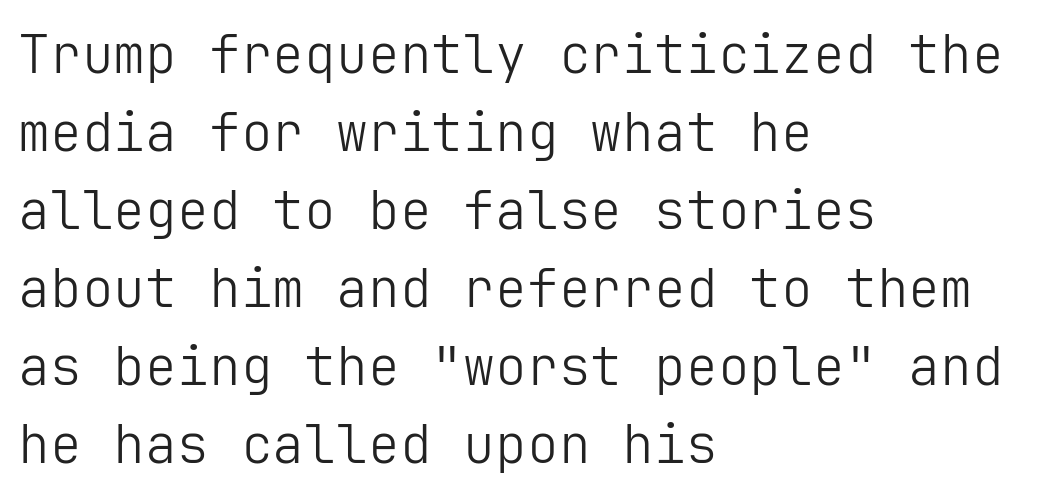
{"serif": "no", "italic": "no", "bold": "no", "weight": "light", "width": "normal", "stroke_contrast": "low", "x_height": "medium", "underline": "no", "align": "left", "line_spacing": "normal", "line_spacing_ratio": 1.47, "letter_spacing": "normal", "letter_spacing_em": 0.0, "glyph_px": 53}
